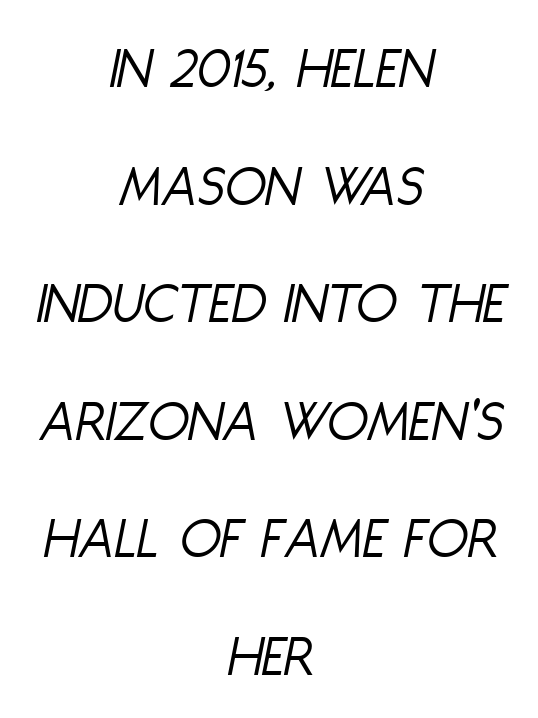
Q: Is the text bold? A: No.
Q: Is the text italic (slanted)? A: Yes, it leans right by about 11 degrees.
Q: Is the text underlined? A: No.
Q: How is the paragraph aligned? A: Centered.
Q: Is the spacing between letters normal or unusually wide? A: Normal.
Q: Is the spacing between lines tight, normal or loose? A: Loose.
Q: Width (condensed, normal, or wide)? A: Condensed.
Q: Stroke contrast? A: Low.
Q: x-height? A: Large.
Q: Monospaced? A: No.
